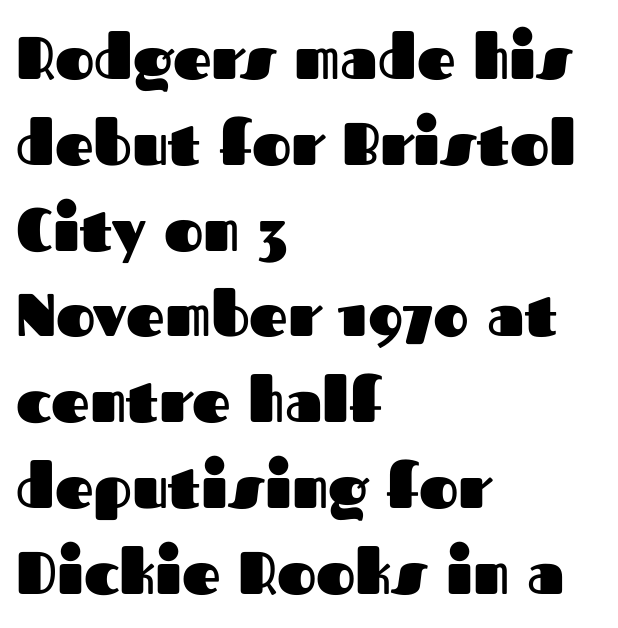
{"serif": "no", "italic": "no", "bold": "yes", "weight": "heavy", "width": "normal", "stroke_contrast": "medium", "x_height": "medium", "monospaced": "no", "underline": "no", "align": "left", "line_spacing": "normal", "line_spacing_ratio": 1.43, "letter_spacing": "normal", "letter_spacing_em": 0.0, "glyph_px": 60}
